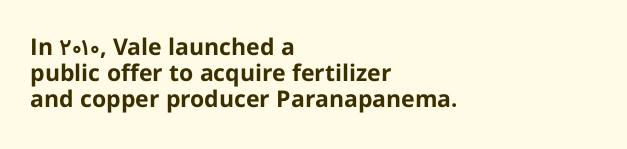
The image shows 23 px bold type, upright; set left-aligned, tight line spacing (1.13x), normal letter spacing, not underlined.
